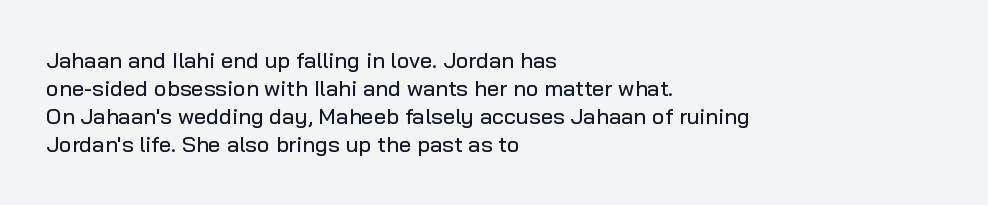
{"italic": "no", "underline": "no", "align": "left", "line_spacing": "normal", "line_spacing_ratio": 1.28, "letter_spacing": "normal", "letter_spacing_em": 0.0, "glyph_px": 22}
